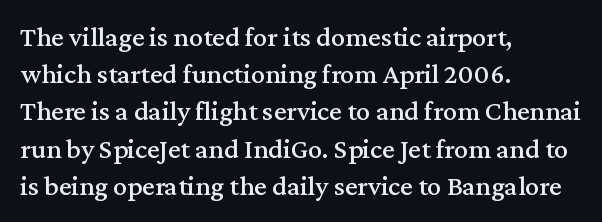
The text was rendered using a seriffed face with decorative stroke endings. Notice how the stems are strictly vertical — no italics here. The strip under each line holds only bare page. Baseline-to-baseline distance is the conventional proportion of letter height.
